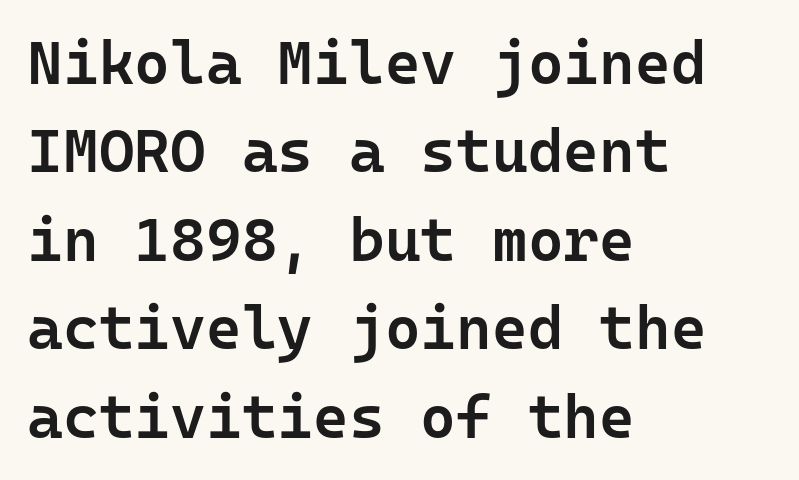
The image shows 61 px semibold sans-serif type, upright, monospaced; set left-aligned, normal line spacing (1.45x), normal letter spacing, not underlined; low stroke contrast and a medium x-height.
